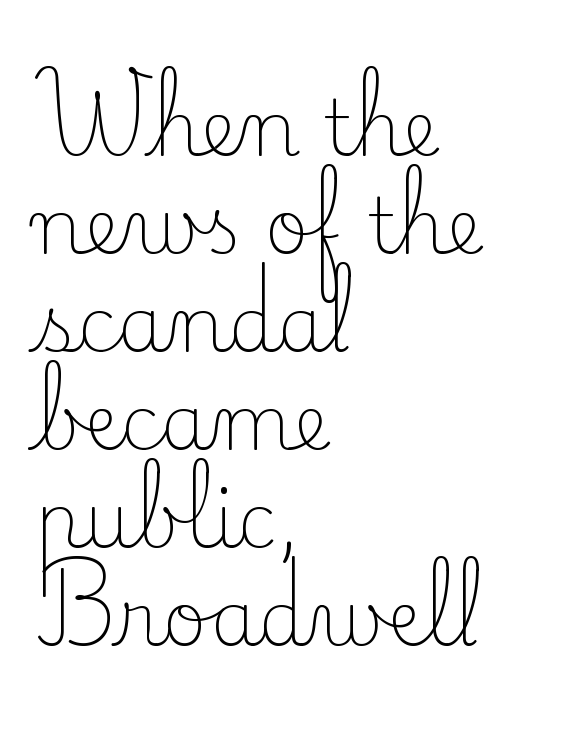
The image shows 76 px light serif type, upright; set left-aligned, normal line spacing (1.29x), normal letter spacing, not underlined; low stroke contrast and a small x-height.
